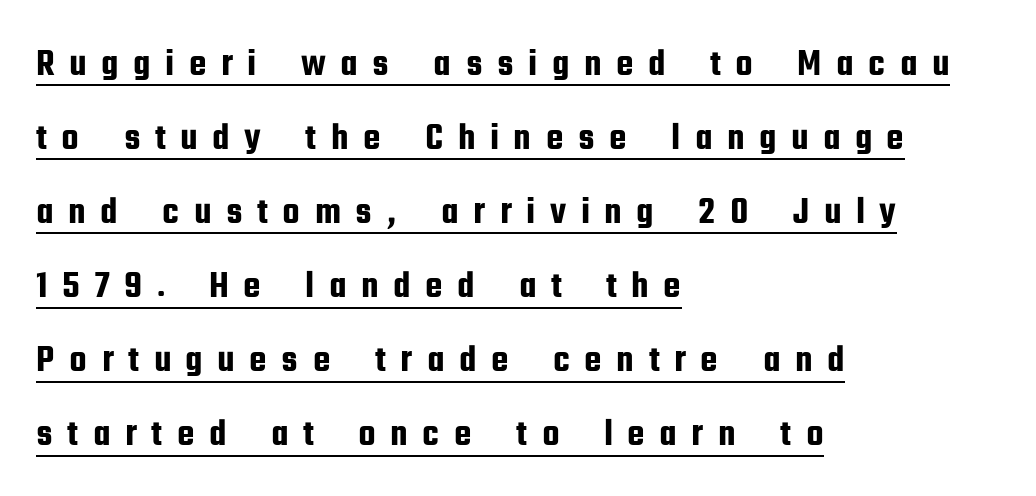
Q: Is the text italic (slanted)? A: No, it is upright.
Q: Is the typeface a serif or a sans-serif typeface? A: Sans-serif.
Q: Is the text underlined? A: Yes.
Q: How is the paragraph aligned? A: Left-aligned.
Q: Is the spacing between letters normal or unusually wide? A: Unusually wide.
Q: Is the spacing between lines tight, normal or loose? A: Loose.
Q: Width (condensed, normal, or wide)? A: Condensed.
Q: Stroke contrast? A: Low.
Q: x-height? A: Medium.
Q: Monospaced? A: No.
